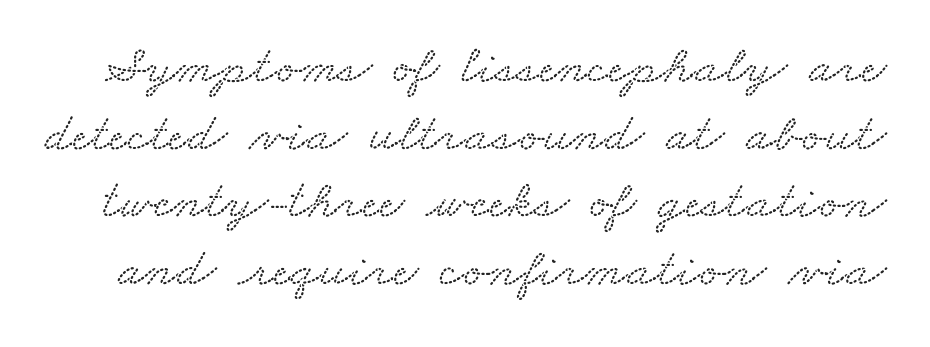
Q: Is the typeface a serif or a sans-serif typeface? A: Serif.
Q: Is the text underlined? A: No.
Q: Is the spacing between letters normal or unusually wide? A: Normal.
Q: Width (condensed, normal, or wide)? A: Wide.
Q: Stroke contrast? A: Medium.
Q: x-height? A: Small.
Q: Monospaced? A: No.
